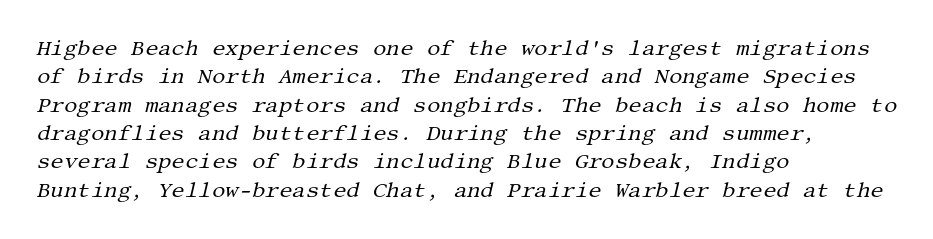
Underline: absent. The paragraph has a hard left edge and a soft right edge. Here the glyphs are tracked normally, forming tight word shapes. These lines sit exactly where default settings would place them. Stroke mass is kept to a normal reading level or below.
